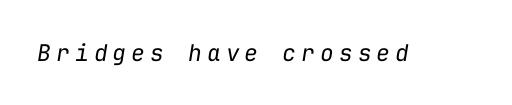
Q: Is the text bold? A: No.
Q: Is the text italic (slanted)? A: Yes, it leans right by about 9 degrees.
Q: Is the text underlined? A: No.
Q: Is the spacing between letters normal or unusually wide? A: Unusually wide.
